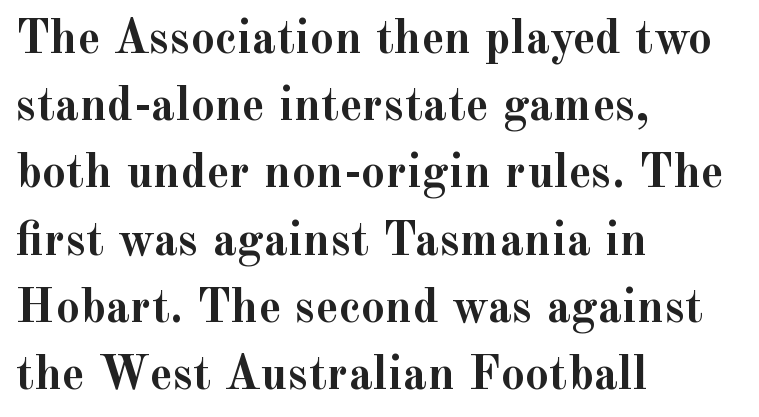
The image shows 48 px semibold serif type, upright; set left-aligned, normal line spacing (1.4x), normal letter spacing, not underlined; a small x-height.
